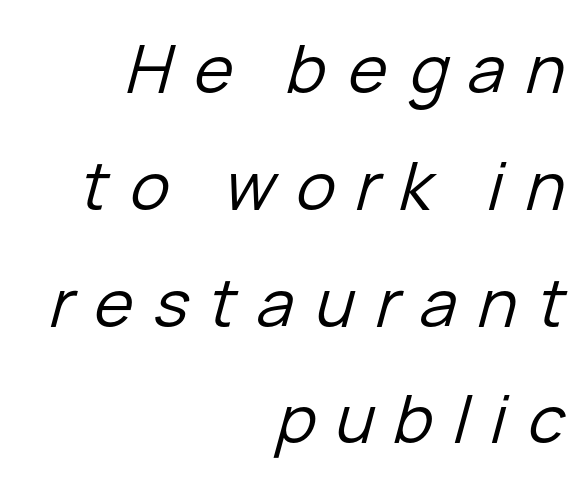
The letters advance in unequal steps, a hallmark of proportional type. Just letters on the line, the space beneath them empty. The face used here has a pronounced slope to its letters. Reading down the block, your eye finds every line finishing at a fixed right position. The strokes are not fattened; the text isn't bold. The horizontal fit of the characters is loose and conspicuously gappy.
